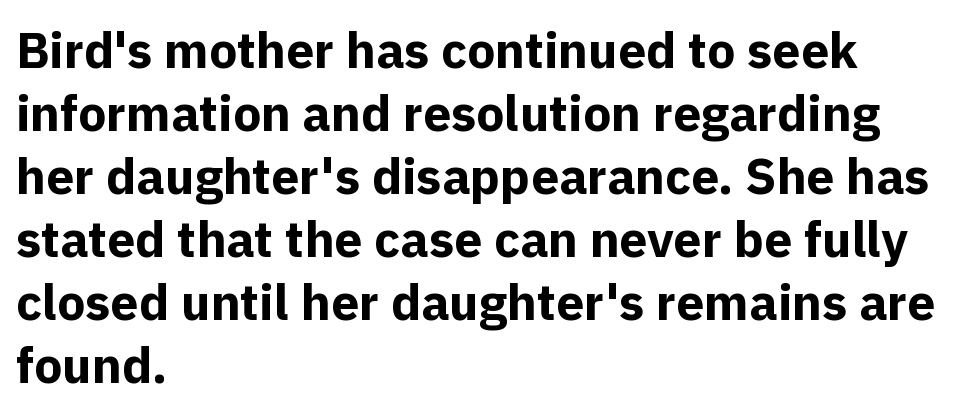
Q: Is the text bold? A: Yes.
Q: Is the text italic (slanted)? A: No, it is upright.
Q: Is the typeface a serif or a sans-serif typeface? A: Sans-serif.
Q: Is the text underlined? A: No.
Q: How is the paragraph aligned? A: Left-aligned.
Q: Is the spacing between letters normal or unusually wide? A: Normal.
Q: Is the spacing between lines tight, normal or loose? A: Normal.
Q: Width (condensed, normal, or wide)? A: Normal.
Q: x-height? A: Medium.
Q: Monospaced? A: No.
